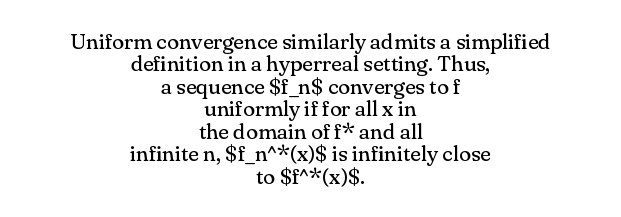
Italic: no, the glyphs are upright roman. Does extra space separate the letters? No, they use regular spacing. Interline gaps are noticeably narrow in this sample. Bare-footed words on every line.
